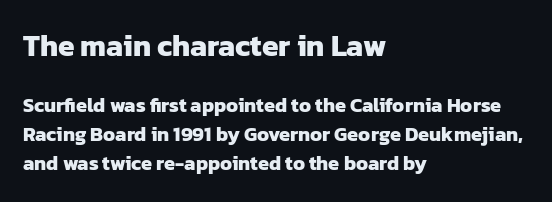
Q: Is the text bold? A: Yes.
Q: Is the typeface a serif or a sans-serif typeface? A: Sans-serif.
Q: Is the text underlined? A: No.
Q: How is the paragraph aligned? A: Left-aligned.
Q: Is the spacing between letters normal or unusually wide? A: Normal.
Q: Is the spacing between lines tight, normal or loose? A: Normal.
Q: Which block of text is set in a larger size, the first (top) or the second (bottom)? A: The first (top) one.
Q: Width (condensed, normal, or wide)? A: Normal.
Q: Stroke contrast? A: Low.
Q: x-height? A: Medium.
Q: Monospaced? A: No.
